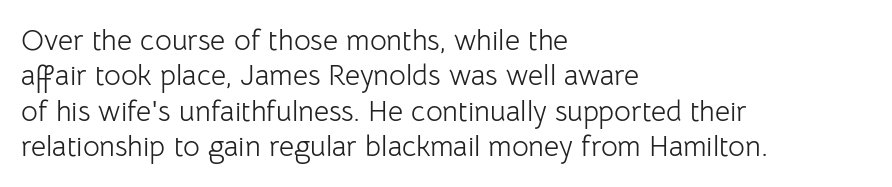
The image shows 29 px light sans-serif type, upright; set left-aligned, line spacing 1.22x, normal letter spacing, not underlined; low stroke contrast and a medium x-height.
